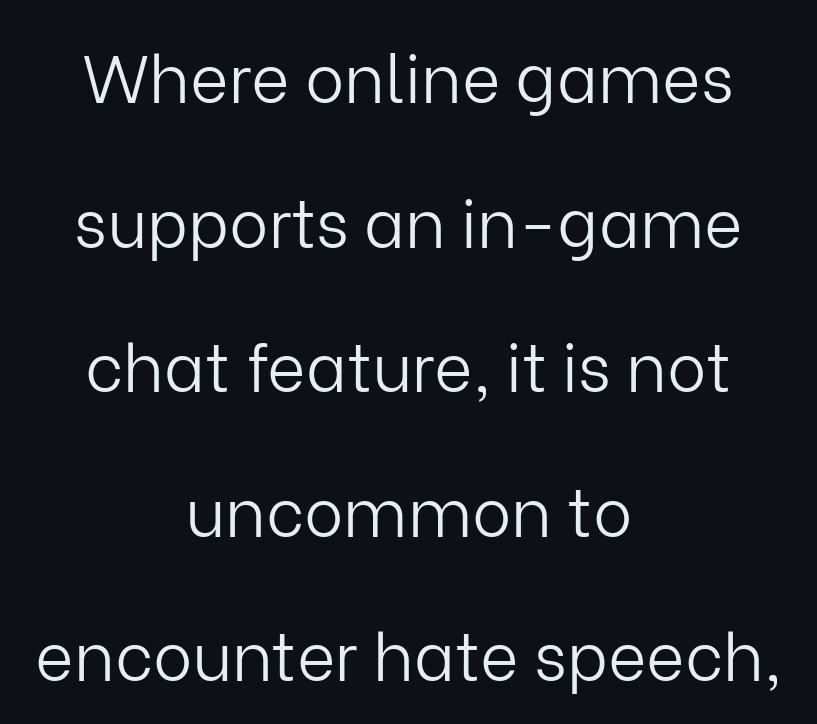
Q: Is the text bold? A: No.
Q: Is the text italic (slanted)? A: No, it is upright.
Q: Is the typeface a serif or a sans-serif typeface? A: Sans-serif.
Q: Is the text underlined? A: No.
Q: How is the paragraph aligned? A: Centered.
Q: Is the spacing between letters normal or unusually wide? A: Normal.
Q: Is the spacing between lines tight, normal or loose? A: Loose.
Q: Width (condensed, normal, or wide)? A: Normal.
Q: Stroke contrast? A: Low.
Q: x-height? A: Medium.
Q: Monospaced? A: No.
